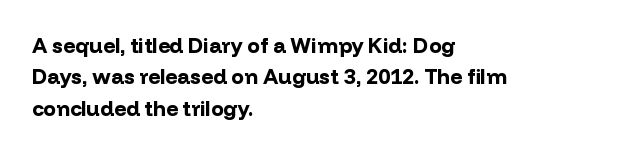
Set as a true bold cut, around the 700 mark. You can tell it's not italic because the verticals are truly vertical. Horizontally, the lines are justified to the leading edge only. Evenly set lines give the paragraph a standard silhouette. Just letters on the line, the space beneath them empty. Compared with typical body copy, the letter spacing here is the same.
